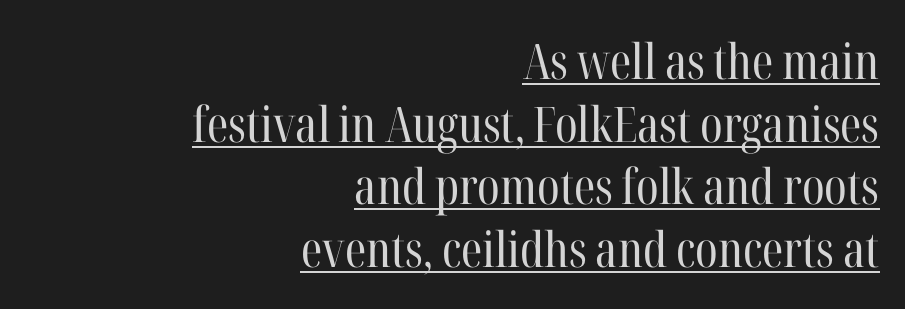
The image shows 49 px regular-weight, condensed serif type, upright; set right-aligned, normal line spacing (1.28x), normal letter spacing, underlined; high stroke contrast and a medium x-height.
